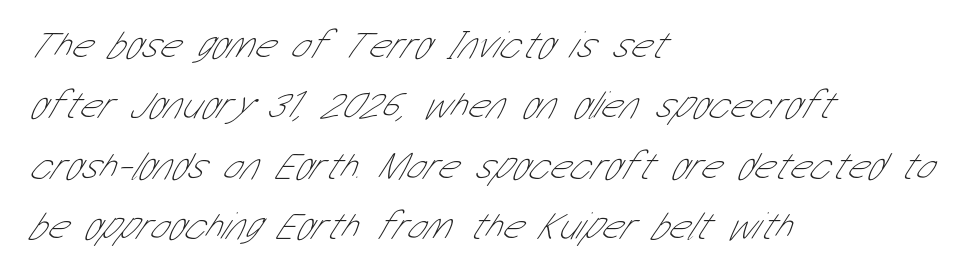
Tracking here is standard; glyphs follow each other at the usual distance. Each letter keeps its own natural width here, so spacing adapts to shape. Regarding serifs, this sample does without them. If you measured baseline to baseline, you'd find a middling distance.
